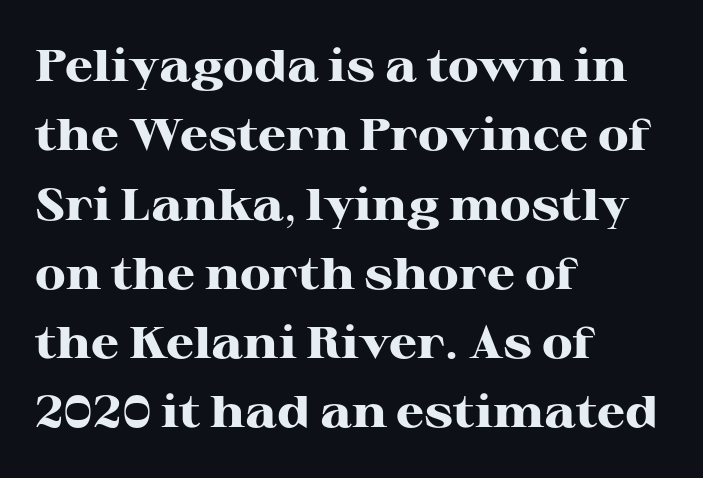
Think of a printed novel: that variable character pitch is what you see here. If you drew a line through each stem, it would be perfectly vertical. Left-aligned paragraph, ragged on the right. The characters display serif detailing at their extremities.
